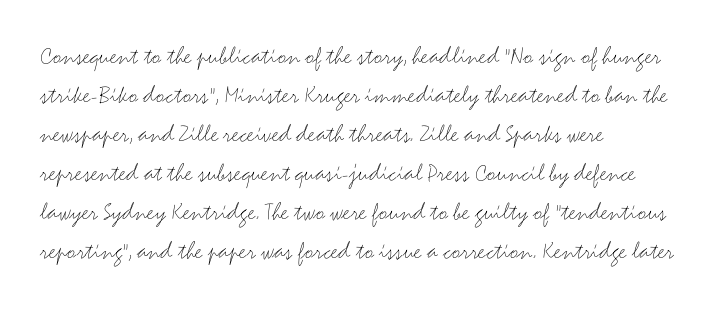
{"bold": "no", "underline": "no", "align": "left", "line_spacing": "normal", "line_spacing_ratio": 1.5, "letter_spacing": "normal", "letter_spacing_em": 0.0, "glyph_px": 26}
